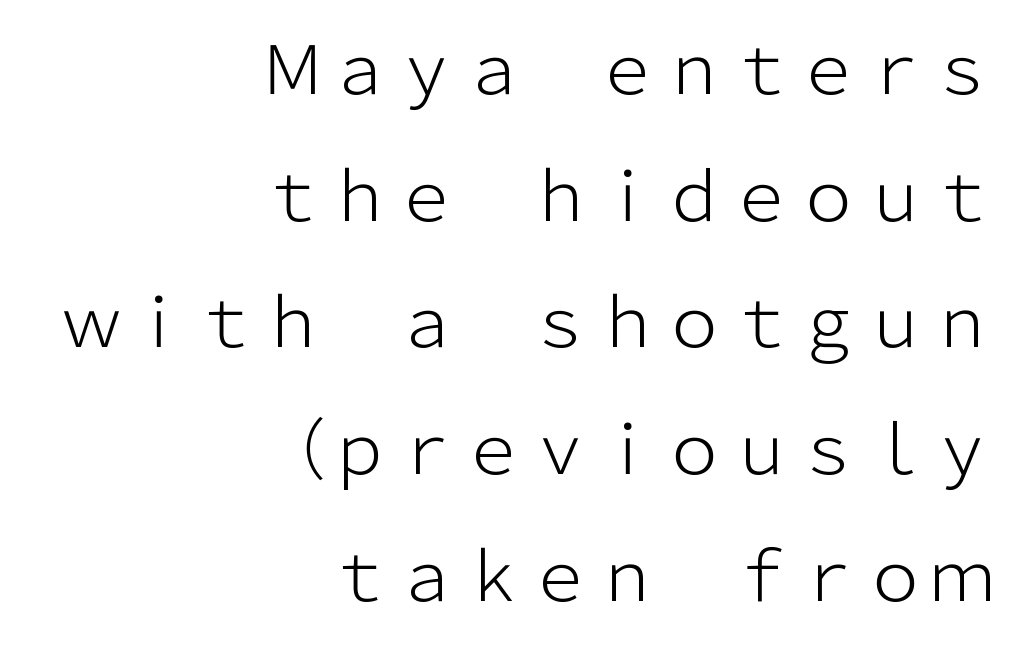
{"serif": "no", "italic": "no", "bold": "no", "weight": "light", "width": "normal", "stroke_contrast": "low", "x_height": "medium", "monospaced": "no", "underline": "no", "align": "right", "line_spacing_ratio": 1.89, "letter_spacing": "normal", "letter_spacing_em": 0.0, "glyph_px": 67}
